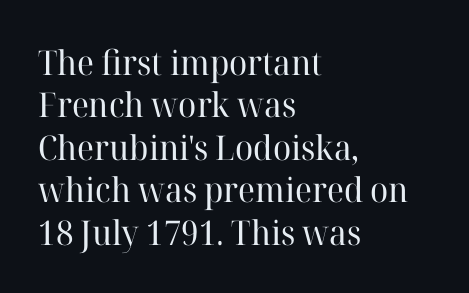
Serif or sans? Serif — the stroke terminals have little feet. A typesetter would call this proportional, since set widths differ per character. Letter spacing: default. The type sits square on the baseline with zero lean.
